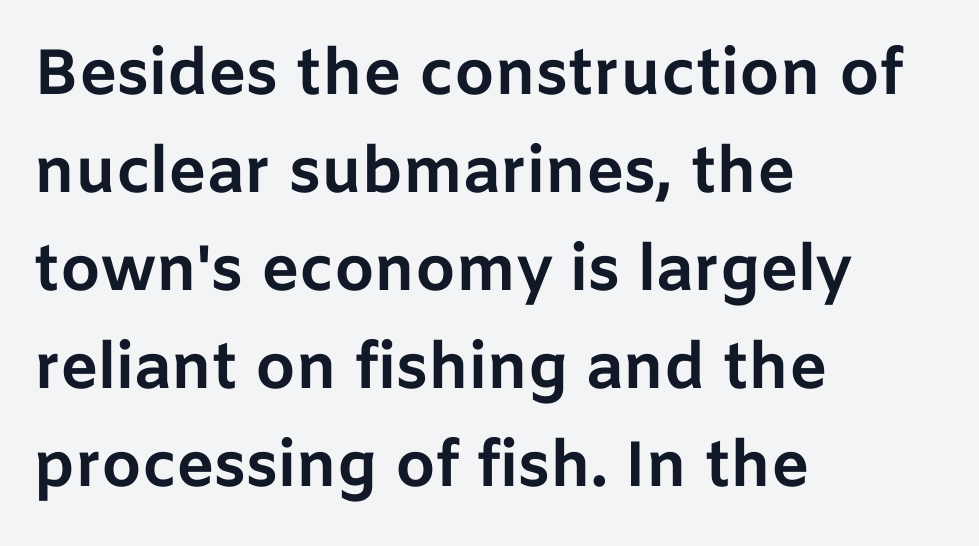
The designer went with a sans here, leaving each stem footless. Think of a printed novel: that variable character pitch is what you see here. Descender tails drop into unmarked territory. The paragraph shown leans on its left margin.
